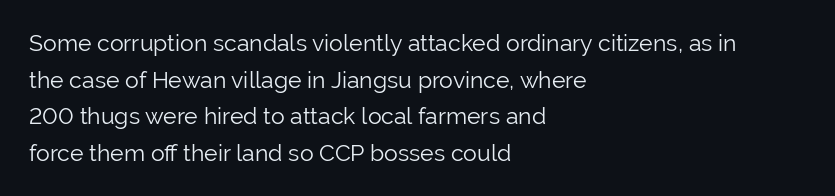
The image shows 23 px text type, upright; set left-aligned, normal line spacing (1.59x), normal letter spacing, not underlined.
